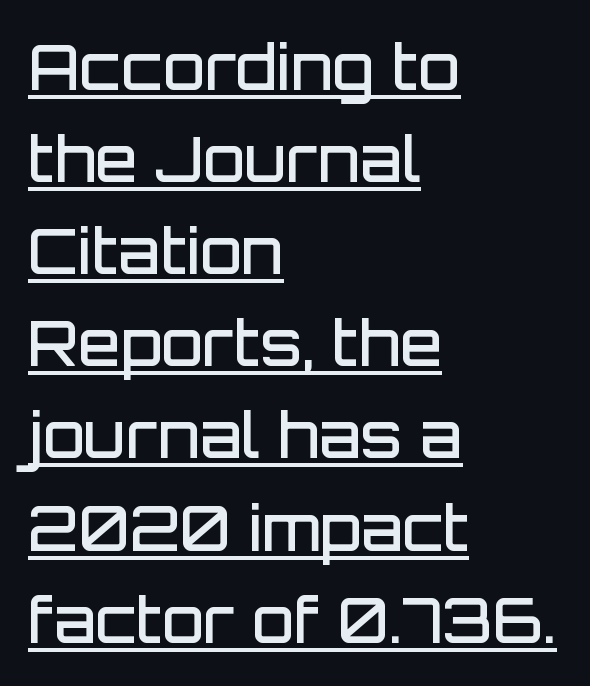
Q: Is the text bold? A: Semi-bold.
Q: Is the text italic (slanted)? A: No, it is upright.
Q: Is the typeface a serif or a sans-serif typeface? A: Sans-serif.
Q: Is the text underlined? A: Yes.
Q: How is the paragraph aligned? A: Left-aligned.
Q: Is the spacing between letters normal or unusually wide? A: Normal.
Q: Is the spacing between lines tight, normal or loose? A: Normal.
Q: Width (condensed, normal, or wide)? A: Normal.
Q: Stroke contrast? A: Low.
Q: x-height? A: Large.
Q: Monospaced? A: No.
